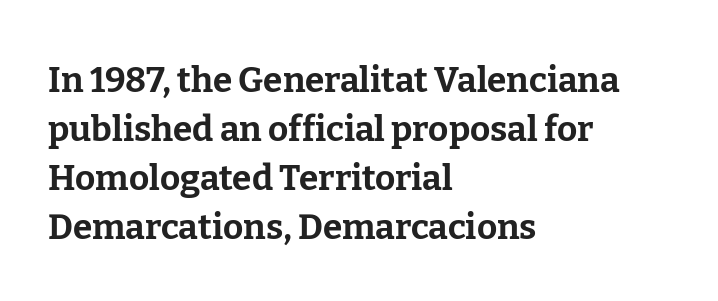
Spacing verdict: proportional, widths tailored to each character. Each new line begins a customary step beneath the previous one. Teacher's note: observe the even left margin — that is flush-left alignment. Is the type bold? Yes — the strokes are clearly thick and heavy. Beneath every word, the page is bare.
